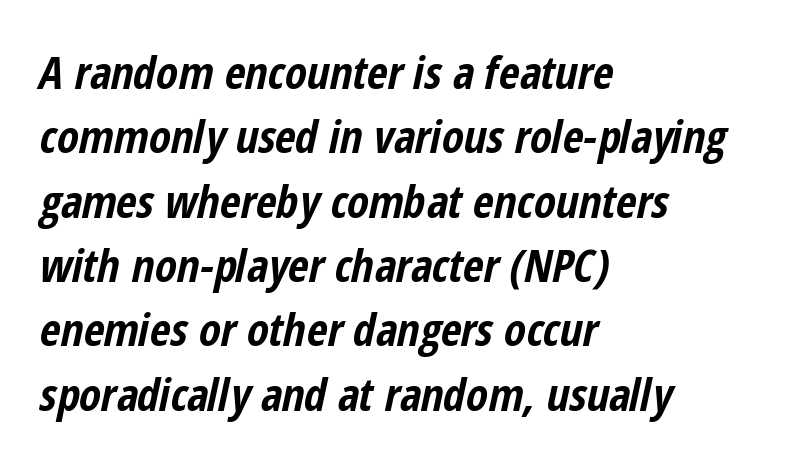
{"italic": "yes", "lean": "right", "slant_degrees": 12, "bold": "yes", "weight": "bold", "width": "condensed", "stroke_contrast": "low", "x_height": "medium", "monospaced": "no", "underline": "no", "align": "left", "line_spacing": "normal", "line_spacing_ratio": 1.43, "letter_spacing": "normal", "letter_spacing_em": 0.0, "glyph_px": 45}
